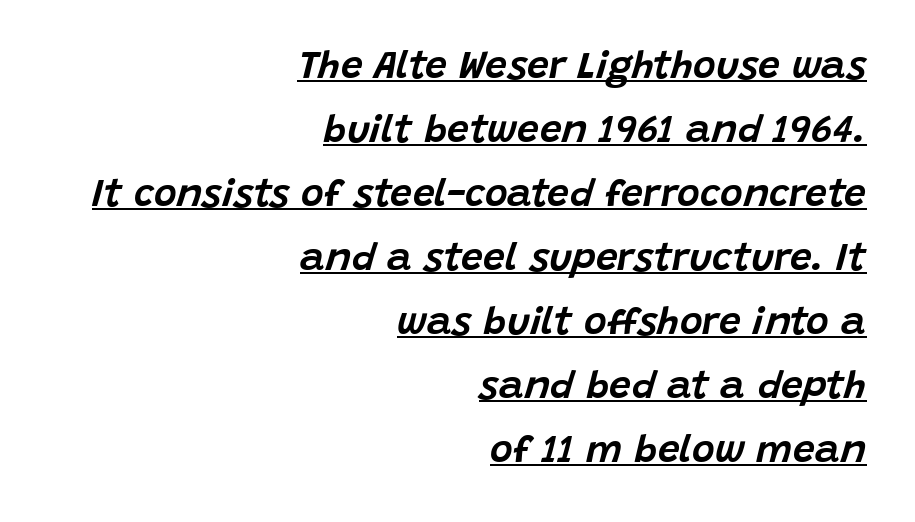
Q: Is the text italic (slanted)? A: Yes, it leans right by about 15 degrees.
Q: Is the text underlined? A: Yes.
Q: How is the paragraph aligned? A: Right-aligned.
Q: Is the spacing between letters normal or unusually wide? A: Normal.
Q: Is the spacing between lines tight, normal or loose? A: Normal.
Q: Width (condensed, normal, or wide)? A: Normal.
Q: Stroke contrast? A: Low.
Q: x-height? A: Large.
Q: Monospaced? A: No.
